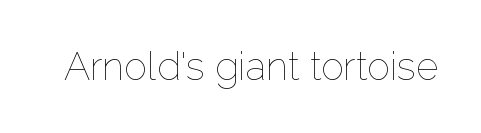
The area under the type is left untouched. No extra ink here — the face is not bold. Each word holds together tightly as a unit, with standard inter-letter gaps. Looks like regular typesetting: each glyph gets only the width it needs. If you drew a line through each stem, it would be perfectly vertical.
